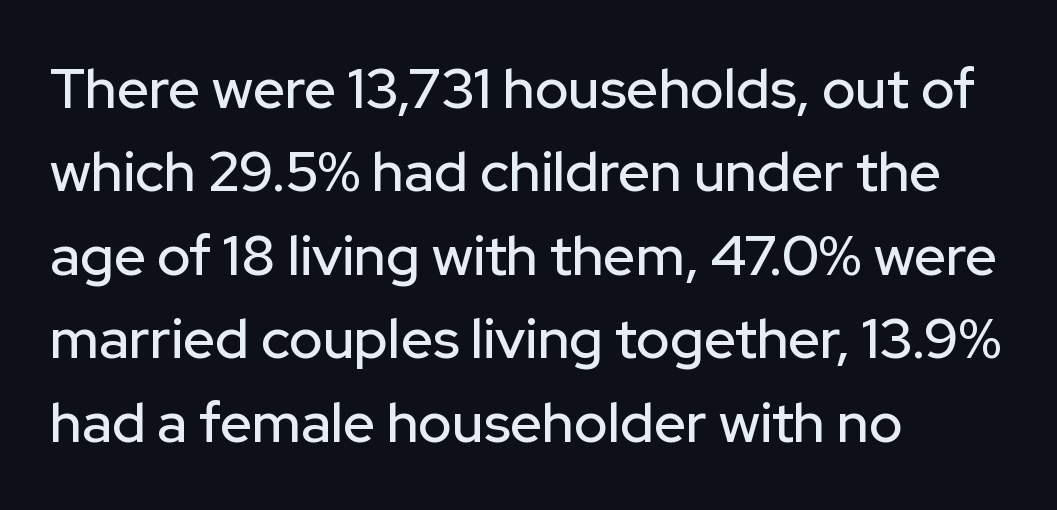
The image shows 56 px sans-serif type, upright; set left-aligned, normal line spacing (1.49x), normal letter spacing, not underlined; low stroke contrast and a medium x-height.
